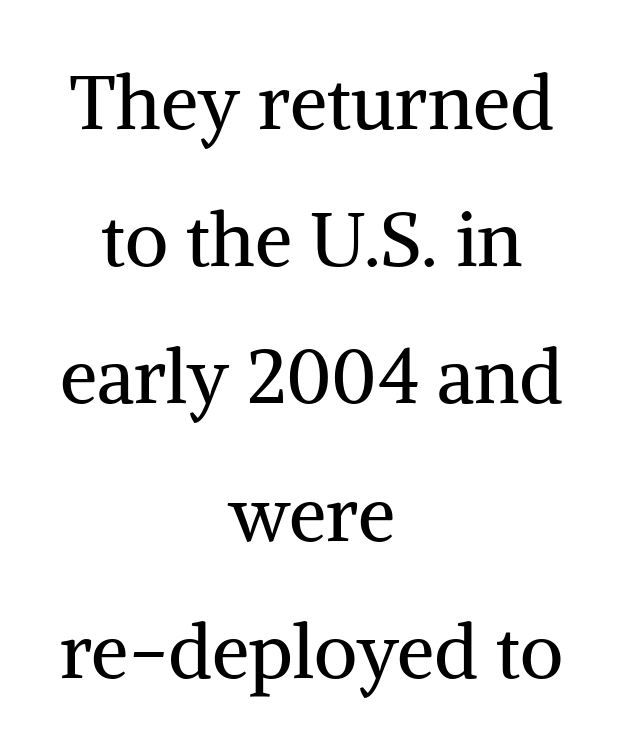
Tracking here is standard; glyphs follow each other at the usual distance. Varying glyph widths throughout — classic text-font behaviour. The rag falls on both sides of this text block equally. Nothing heavy about these letters — not bold at all. Are there feet on the stems? There are — it's a serif. The specimen omits any rule beneath the text block's lines.
